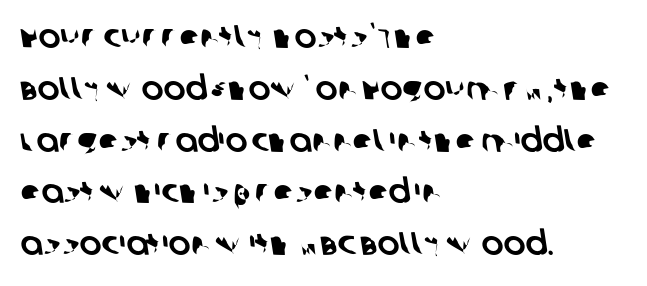
Between one letter and the next there's only the usual sliver of space. Stroke terminals: plain, sans-serif. One-word summary of the alignment: left. Note the varied advance widths — an 'i' is clearly narrower than an 'm'. Horizontal bands of white between lines are of average thickness. The baseline area is clear.
